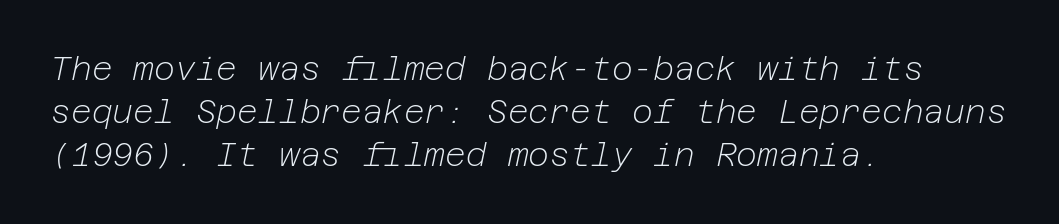
{"italic": "yes", "lean": "right", "slant_degrees": 12, "bold": "no", "weight": "light", "width": "normal", "stroke_contrast": "low", "x_height": "medium", "underline": "no", "align": "left", "line_spacing": "normal", "line_spacing_ratio": 1.34, "letter_spacing": "normal", "letter_spacing_em": 0.0, "glyph_px": 32}
